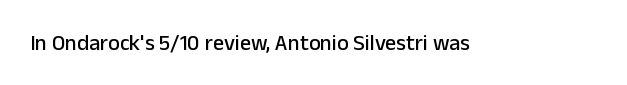
Tall strokes in this sample are plumb rather than angled. Short note: letters normally spaced. Lines of text with bare space underneath.
